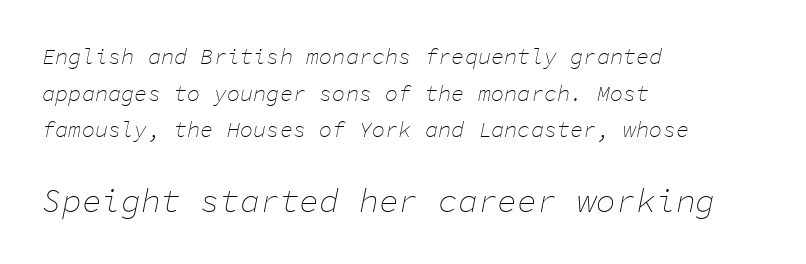
Counters stay open thanks to moderate or lighter strokes. Normally led — the rows are evenly, conventionally spaced. Would a proofreader flag this as italicized? Yes. You could count columns in this text — the font is strictly monospaced. The lines are quadded left. Reading top to bottom, the characters get bigger at the block break.
